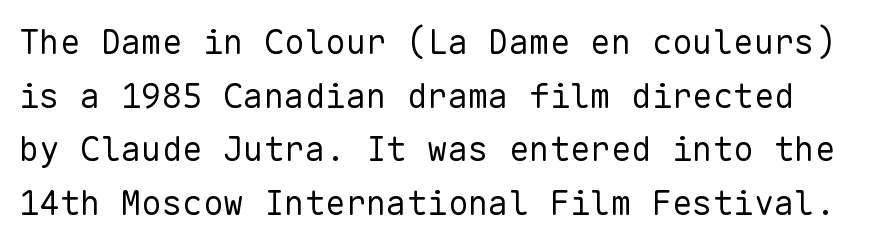
{"serif": "no", "italic": "no", "bold": "no", "weight": "regular", "width": "normal", "stroke_contrast": "low", "x_height": "medium", "monospaced": "yes", "underline": "no", "line_spacing": "normal", "line_spacing_ratio": 1.58, "letter_spacing": "normal", "letter_spacing_em": 0.0, "glyph_px": 34}
